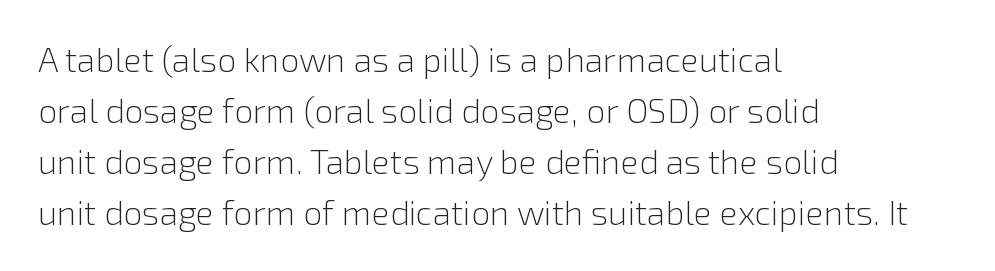
This rendering uses left alignment, leaving the right contour irregular. The type sits square on the baseline with zero lean. Each stroke keeps to a modest, everyday thickness or less. The zone under the glyphs is completely vacant. The face used here is rendered with its standard letterfit.
